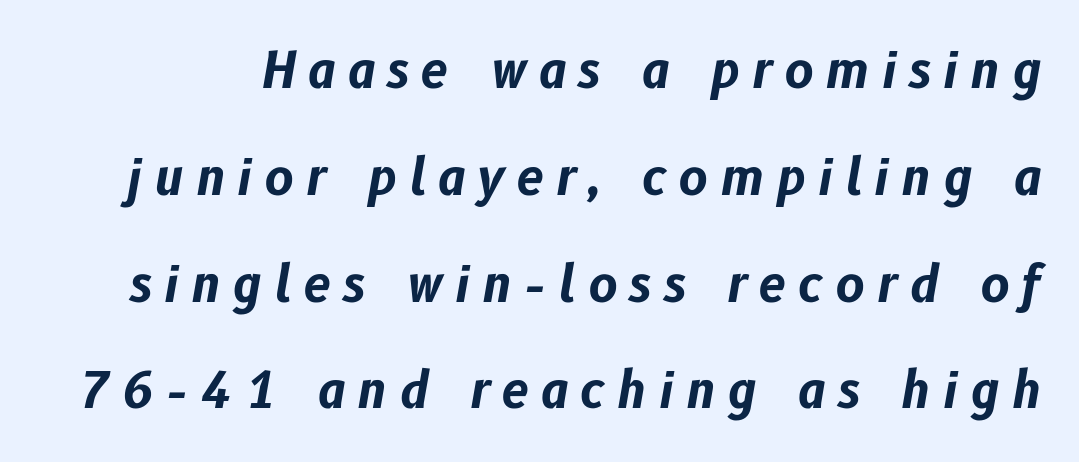
Inter-character spacing is expanded well beyond the font's built-in metrics. Decoration check: the copy has no underline. When letters slant like this, we call the style italic. Think of a printed novel: that variable character pitch is what you see here. The letters are bold, with thick, heavy strokes.
